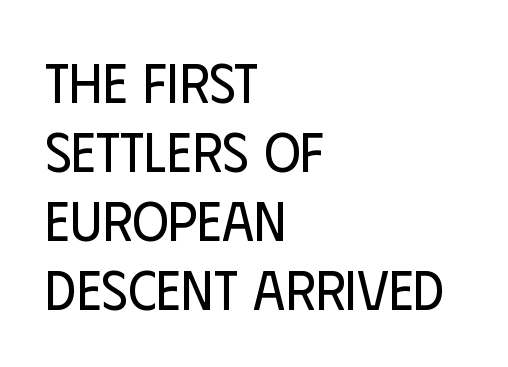
The image shows 56 px regular-weight, condensed sans-serif type, upright; set left-aligned, line spacing 1.23x, normal letter spacing, not underlined; low stroke contrast and a large x-height.
